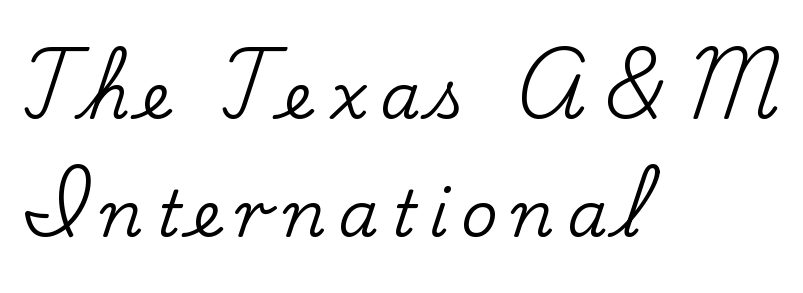
{"serif": "yes", "width": "normal", "stroke_contrast": "low", "x_height": "small", "monospaced": "no", "underline": "no", "align": "left", "line_spacing_ratio": 1.84, "letter_spacing": "wide", "letter_spacing_em": 0.2, "glyph_px": 64}
